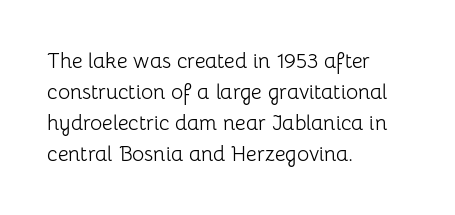
The image shows 21 px text type, upright; set left-aligned, normal line spacing (1.47x), normal letter spacing, not underlined.
